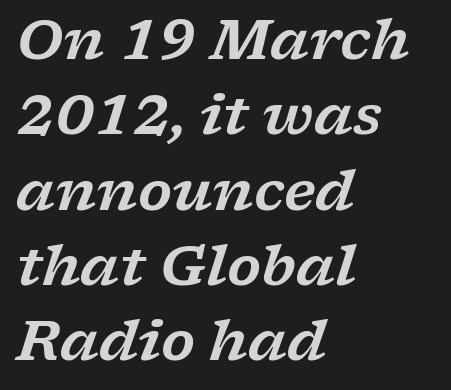
Q: Is the text italic (slanted)? A: Yes, it leans right by about 17 degrees.
Q: Is the typeface a serif or a sans-serif typeface? A: Serif.
Q: Is the text underlined? A: No.
Q: How is the paragraph aligned? A: Left-aligned.
Q: Is the spacing between letters normal or unusually wide? A: Normal.
Q: Is the spacing between lines tight, normal or loose? A: Normal.
Q: Width (condensed, normal, or wide)? A: Wide.
Q: Stroke contrast? A: Low.
Q: x-height? A: Medium.
Q: Monospaced? A: No.
